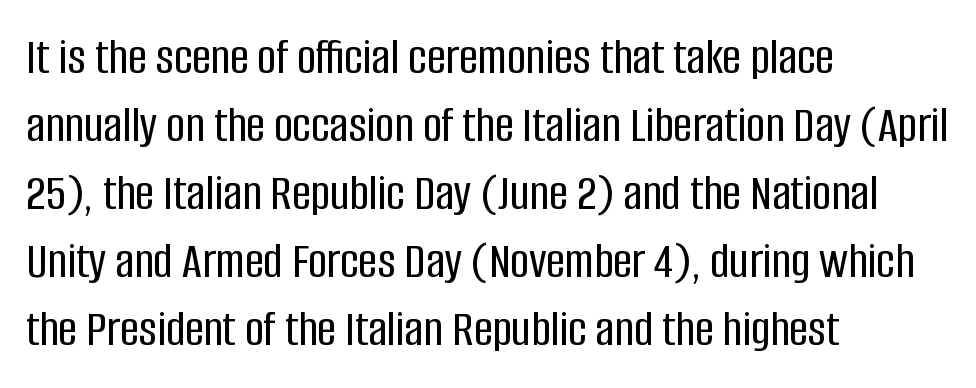
The image shows 52 px condensed sans-serif type, upright; set left-aligned, normal line spacing (1.31x), normal letter spacing, not underlined; low stroke contrast and a large x-height.
